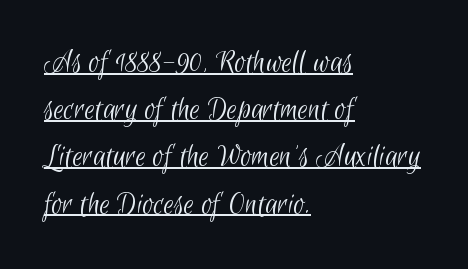
{"serif": "no", "bold": "no", "weight": "light", "width": "condensed", "stroke_contrast": "low", "x_height": "small", "monospaced": "no", "underline": "yes", "align": "left", "line_spacing": "normal", "line_spacing_ratio": 1.43, "letter_spacing": "normal", "letter_spacing_em": 0.0, "glyph_px": 33}
